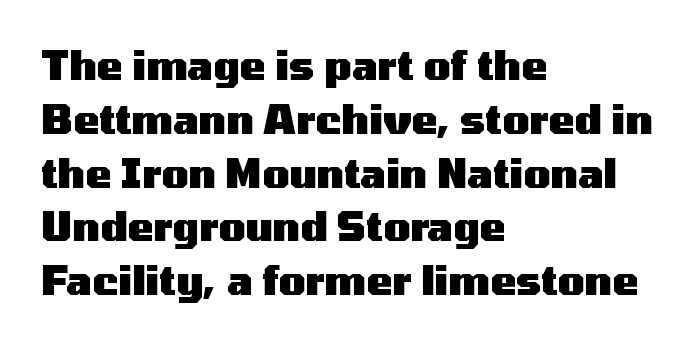
Q: Is the text bold? A: Yes.
Q: Is the text italic (slanted)? A: No, it is upright.
Q: Is the typeface a serif or a sans-serif typeface? A: Sans-serif.
Q: Is the text underlined? A: No.
Q: How is the paragraph aligned? A: Left-aligned.
Q: Is the spacing between letters normal or unusually wide? A: Normal.
Q: Is the spacing between lines tight, normal or loose? A: Normal.
Q: Width (condensed, normal, or wide)? A: Wide.
Q: Stroke contrast? A: Medium.
Q: x-height? A: Medium.
Q: Monospaced? A: No.
